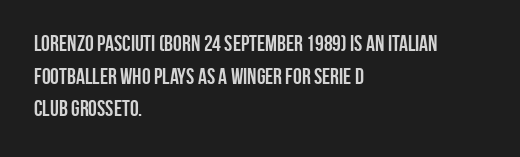
{"italic": "no", "bold": "yes", "underline": "no", "align": "left", "line_spacing": "normal", "line_spacing_ratio": 1.48, "letter_spacing": "normal", "letter_spacing_em": 0.0, "glyph_px": 22}
